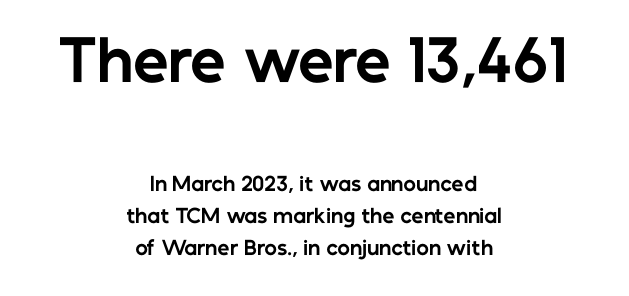
Q: Is the text bold? A: Yes.
Q: Is the text italic (slanted)? A: No, it is upright.
Q: Is the typeface a serif or a sans-serif typeface? A: Sans-serif.
Q: Is the text underlined? A: No.
Q: How is the paragraph aligned? A: Centered.
Q: Is the spacing between letters normal or unusually wide? A: Normal.
Q: Is the spacing between lines tight, normal or loose? A: Normal.
Q: Which block of text is set in a larger size, the first (top) or the second (bottom)? A: The first (top) one.
Q: Width (condensed, normal, or wide)? A: Normal.
Q: Stroke contrast? A: Low.
Q: x-height? A: Medium.
Q: Monospaced? A: No.
